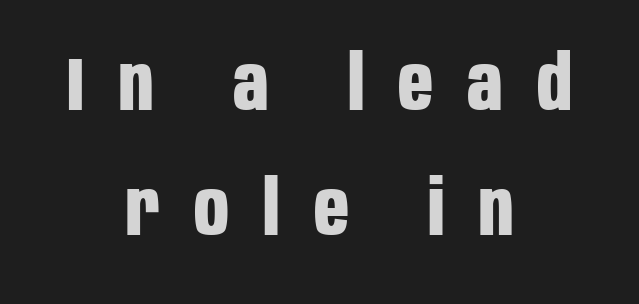
{"serif": "no", "italic": "no", "bold": "yes", "weight": "bold", "width": "condensed", "stroke_contrast": "low", "x_height": "large", "monospaced": "no", "underline": "no", "align": "center", "line_spacing": "normal", "line_spacing_ratio": 1.65, "letter_spacing": "wide", "letter_spacing_em": 0.45, "glyph_px": 76}
